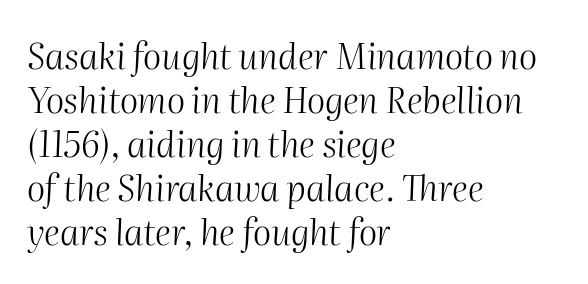
A typesetter would mark this as italic. On a weight scale, this lands at 450 or below. Vertically, the passage feels balanced, rows spaced as you'd expect. There is no visible air inserted between adjacent glyphs. Does the copy run flush right? No — it runs flush left. A clean baseline with only descenders dipping below it.
